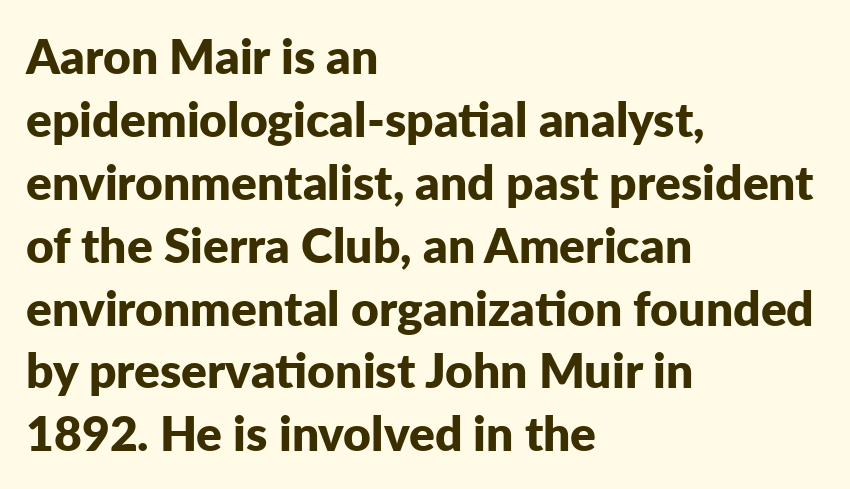
Q: Is the text bold? A: Yes.
Q: Is the text italic (slanted)? A: No, it is upright.
Q: Is the typeface a serif or a sans-serif typeface? A: Sans-serif.
Q: Is the text underlined? A: No.
Q: How is the paragraph aligned? A: Left-aligned.
Q: Is the spacing between letters normal or unusually wide? A: Normal.
Q: Is the spacing between lines tight, normal or loose? A: Normal.
Q: Width (condensed, normal, or wide)? A: Normal.
Q: Stroke contrast? A: Low.
Q: x-height? A: Medium.
Q: Monospaced? A: No.
